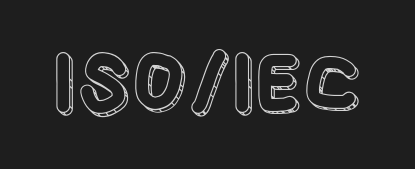
Posture: straight, roman, zero tilt. Varying glyph widths throughout — classic text-font behaviour. Descender tails drop into unmarked territory. Tracking here is standard; glyphs follow each other at the usual distance.
